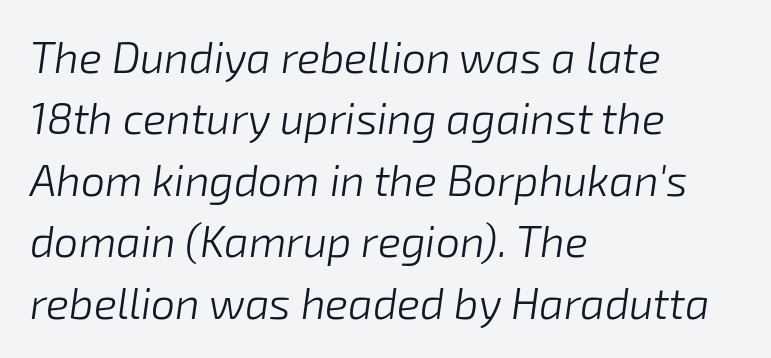
Q: Is the text bold? A: No.
Q: Is the text italic (slanted)? A: Yes, it leans right by about 8 degrees.
Q: Is the text underlined? A: No.
Q: How is the paragraph aligned? A: Left-aligned.
Q: Is the spacing between letters normal or unusually wide? A: Normal.
Q: Is the spacing between lines tight, normal or loose? A: Normal.
Q: Width (condensed, normal, or wide)? A: Normal.
Q: Stroke contrast? A: Low.
Q: x-height? A: Medium.
Q: Monospaced? A: No.
